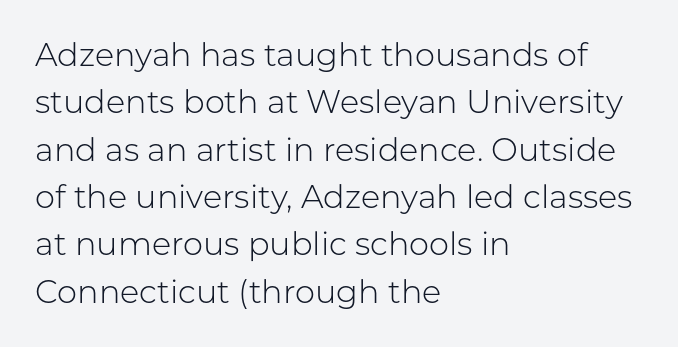
Q: Is the text bold? A: No.
Q: Is the text italic (slanted)? A: No, it is upright.
Q: Is the typeface a serif or a sans-serif typeface? A: Sans-serif.
Q: Is the text underlined? A: No.
Q: How is the paragraph aligned? A: Left-aligned.
Q: Is the spacing between letters normal or unusually wide? A: Normal.
Q: Is the spacing between lines tight, normal or loose? A: Normal.
Q: Width (condensed, normal, or wide)? A: Normal.
Q: Stroke contrast? A: Low.
Q: x-height? A: Medium.
Q: Monospaced? A: No.
